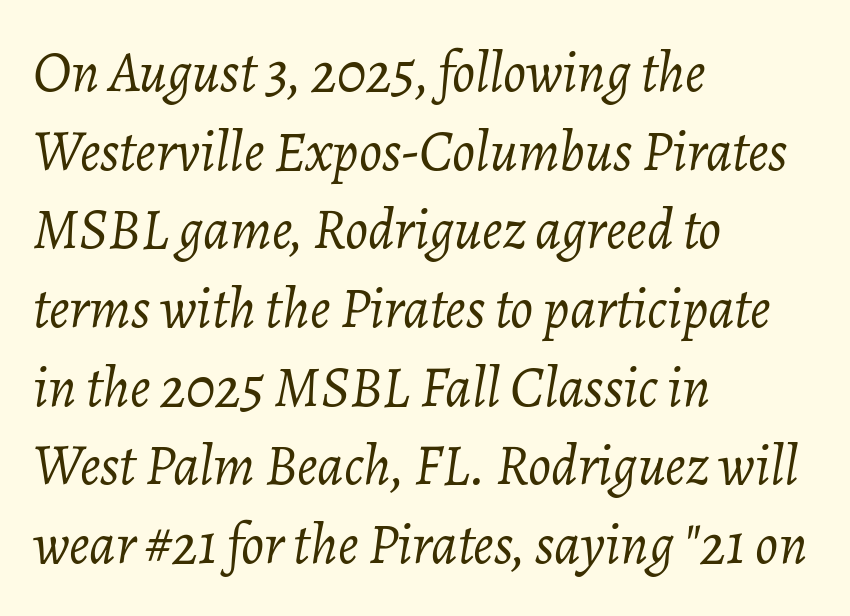
The image shows 57 px light type, italic (leaning right); set left-aligned, normal line spacing (1.38x), normal letter spacing, not underlined; low stroke contrast and a medium x-height.
